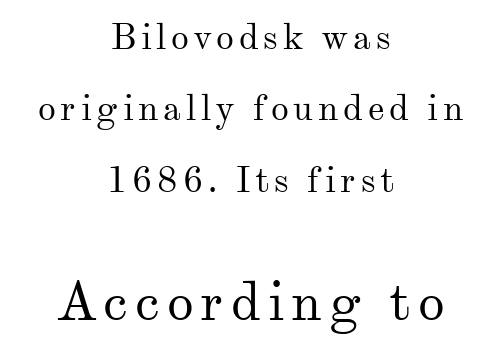
Q: Is the text bold? A: No.
Q: Is the text italic (slanted)? A: No, it is upright.
Q: Is the typeface a serif or a sans-serif typeface? A: Serif.
Q: Is the text underlined? A: No.
Q: How is the paragraph aligned? A: Centered.
Q: Is the spacing between lines tight, normal or loose? A: Loose.
Q: Which block of text is set in a larger size, the first (top) or the second (bottom)? A: The second (bottom) one.
Q: Width (condensed, normal, or wide)? A: Normal.
Q: Stroke contrast? A: Medium.
Q: x-height? A: Small.
Q: Monospaced? A: No.
